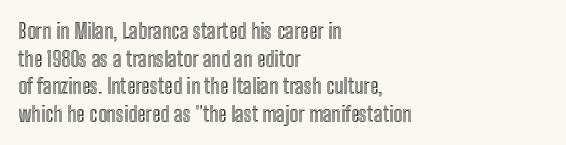
Line starts are locked; line ends wander. Leading matches the norm, producing a regular column. Characters remain perfectly vertical along every line. The area under the type is left untouched. Caption: standard tracking, unaltered.
